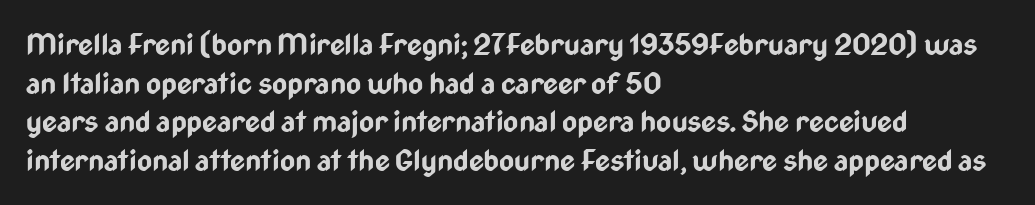
{"serif": "no", "italic": "no", "bold": "yes", "weight": "bold", "width": "condensed", "stroke_contrast": "low", "x_height": "medium", "monospaced": "no", "underline": "no", "align": "left", "line_spacing": "normal", "line_spacing_ratio": 1.33, "letter_spacing": "normal", "letter_spacing_em": 0.0, "glyph_px": 29}
